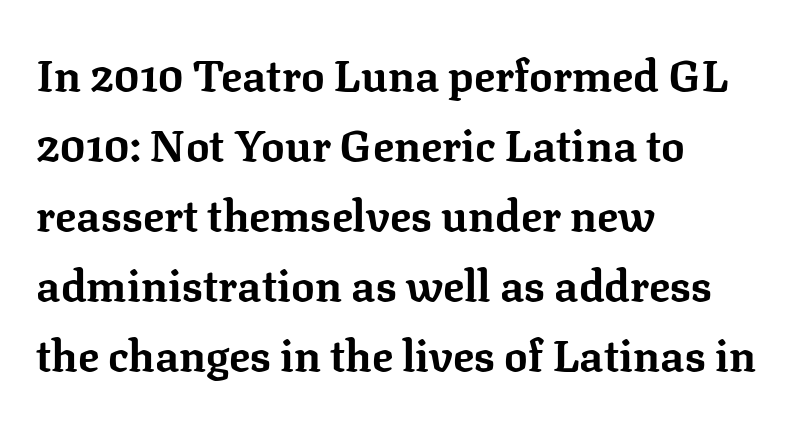
Students, note that the glyphs here touch the page at normal intervals. How would I describe the line gaps? Plain and ordinary. Type style note: has serifs. Proportional: the letters do not fall into vertical columns.
